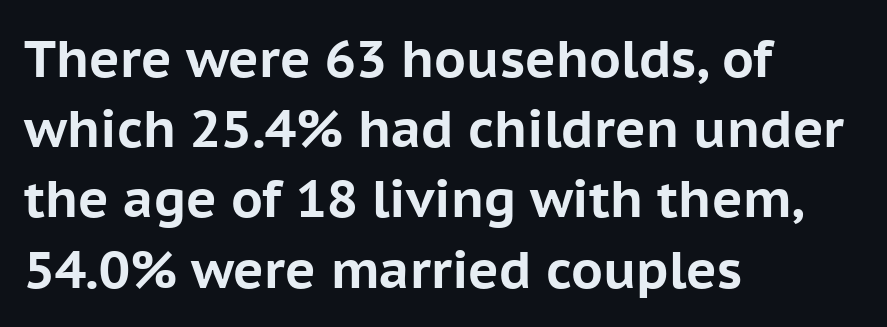
Check the space under the baseline: it is left empty. One-word summary of the alignment: left. A dark, heavy texture on the line: the type is bold. Observe the ordinary spacing: letters are neighbours, not strangers. These lines are rendered in a variable-pitch font.
